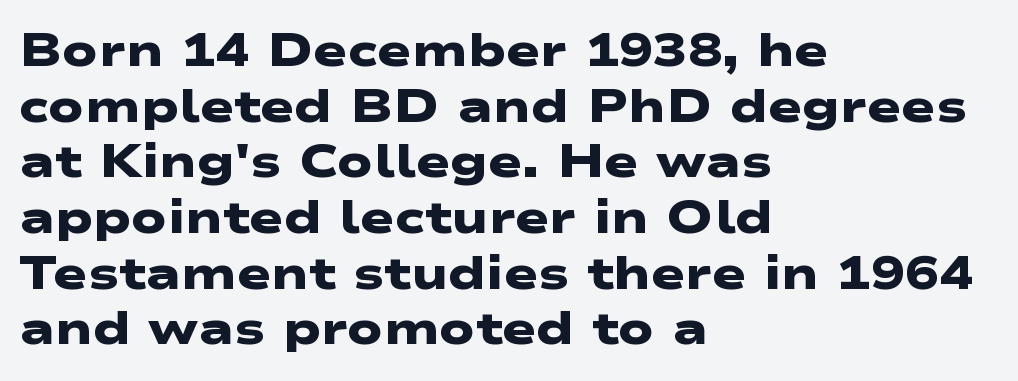
This sample has the flowing, uneven cadence of proportional lettering. Each letter's strokes conclude bluntly, with no projecting serifs. Is the block centered? No — it sits flush against the left margin. A bare baseline throughout the passage.
